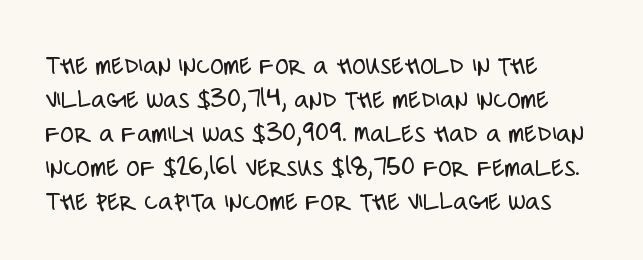
Q: Is the text bold? A: No.
Q: Is the text italic (slanted)? A: No, it is upright.
Q: Is the typeface a serif or a sans-serif typeface? A: Sans-serif.
Q: Is the text underlined? A: No.
Q: How is the paragraph aligned? A: Left-aligned.
Q: Is the spacing between letters normal or unusually wide? A: Normal.
Q: Width (condensed, normal, or wide)? A: Condensed.
Q: Stroke contrast? A: Low.
Q: x-height? A: Large.
Q: Monospaced? A: No.
